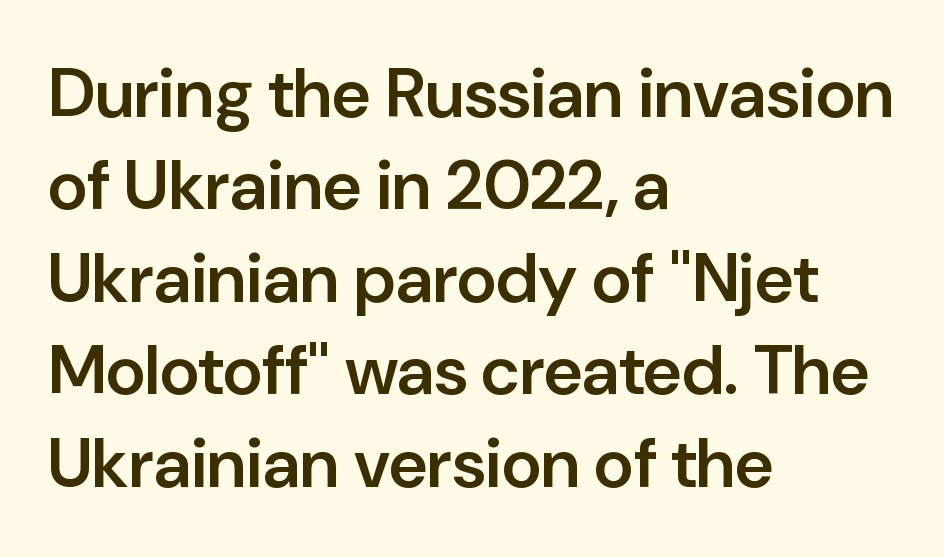
Q: Is the text bold? A: Semi-bold.
Q: Is the text italic (slanted)? A: No, it is upright.
Q: Is the typeface a serif or a sans-serif typeface? A: Sans-serif.
Q: Is the text underlined? A: No.
Q: How is the paragraph aligned? A: Left-aligned.
Q: Is the spacing between letters normal or unusually wide? A: Normal.
Q: Is the spacing between lines tight, normal or loose? A: Normal.
Q: Width (condensed, normal, or wide)? A: Normal.
Q: Stroke contrast? A: Low.
Q: x-height? A: Medium.
Q: Monospaced? A: No.
